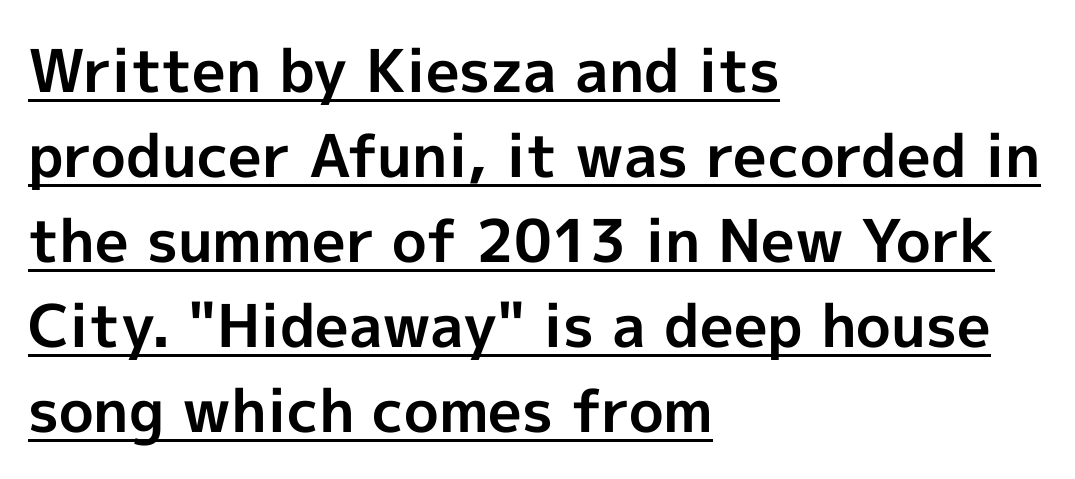
Varying glyph widths throughout — classic text-font behaviour. Between one letter and the next there's only the usual sliver of space. Notice how the stems are strictly vertical — no italics here. Students, this is bold: see how much ink each stroke carries. Vertically, the passage feels balanced, rows spaced as you'd expect. In terms of letterform style, serifs are entirely absent.
